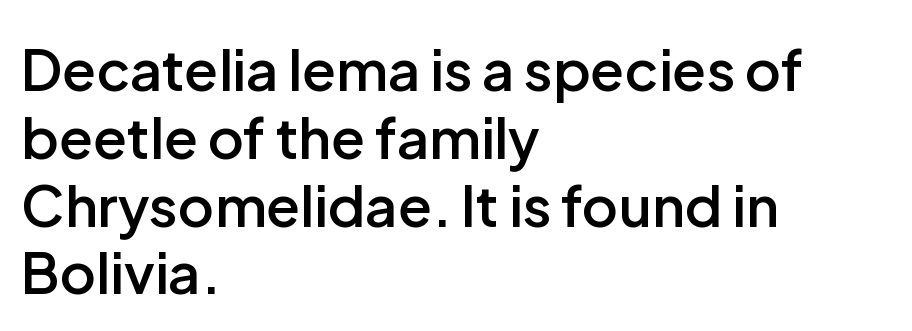
Each letter keeps its own natural width here, so spacing adapts to shape. A clean baseline with only descenders dipping below it. Each glyph is drawn with semibold strokes, heavier than normal yet not fully bold. Teacher's note: observe the even left margin — that is flush-left alignment. The type is set solid horizontally, with unmodified tracking. Does the type have serifs? No, each stem ends abruptly.
